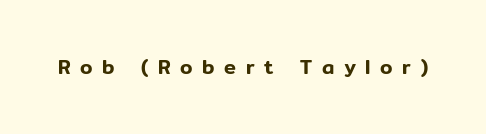
Q: Is the text italic (slanted)? A: No, it is upright.
Q: Is the text underlined? A: No.
Q: Is the spacing between letters normal or unusually wide? A: Unusually wide.
